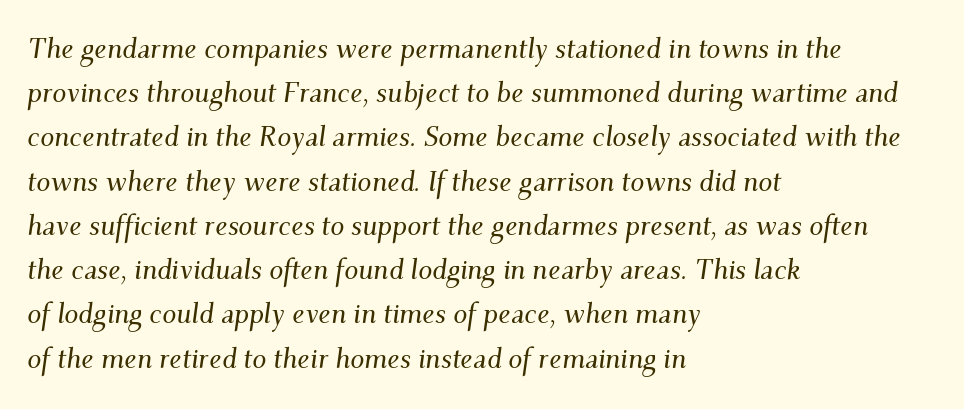
Q: Is the text italic (slanted)? A: Yes, it leans right by about 9 degrees.
Q: Is the typeface a serif or a sans-serif typeface? A: Serif.
Q: Is the text underlined? A: No.
Q: How is the paragraph aligned? A: Left-aligned.
Q: Is the spacing between letters normal or unusually wide? A: Normal.
Q: Is the spacing between lines tight, normal or loose? A: Normal.
Q: Width (condensed, normal, or wide)? A: Normal.
Q: Stroke contrast? A: Medium.
Q: x-height? A: Small.
Q: Monospaced? A: No.
